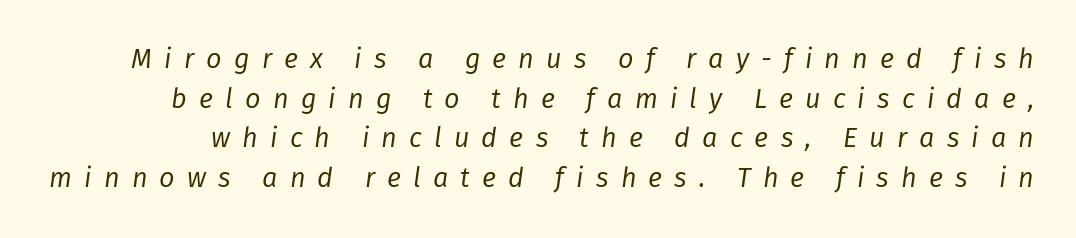
Normally led — the rows are evenly, conventionally spaced. Looking at the ascenders, they clearly lean. Just letters on the line, the space beneath them empty. The tracking reads as deliberately expanded to a designer's eye. Weight: not bold — regular or lighter.
